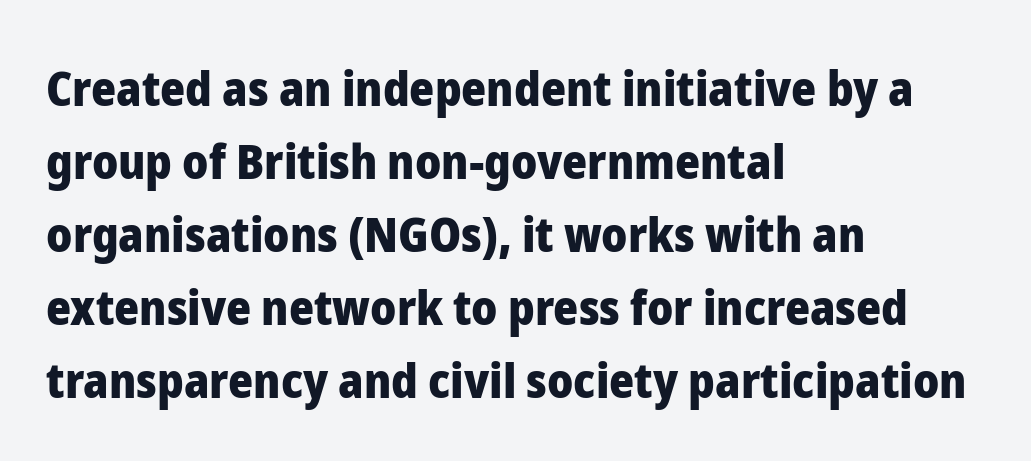
The letters stand straight up with perfectly vertical stems. The gap between lines stays unmarked. A classic flush-left, rag-right setting is used for this passage. The type family on display is of the sans-serif kind. Pretty heavy lettering here — definitely bold. Honestly, the row spacing looks completely unremarkable.
